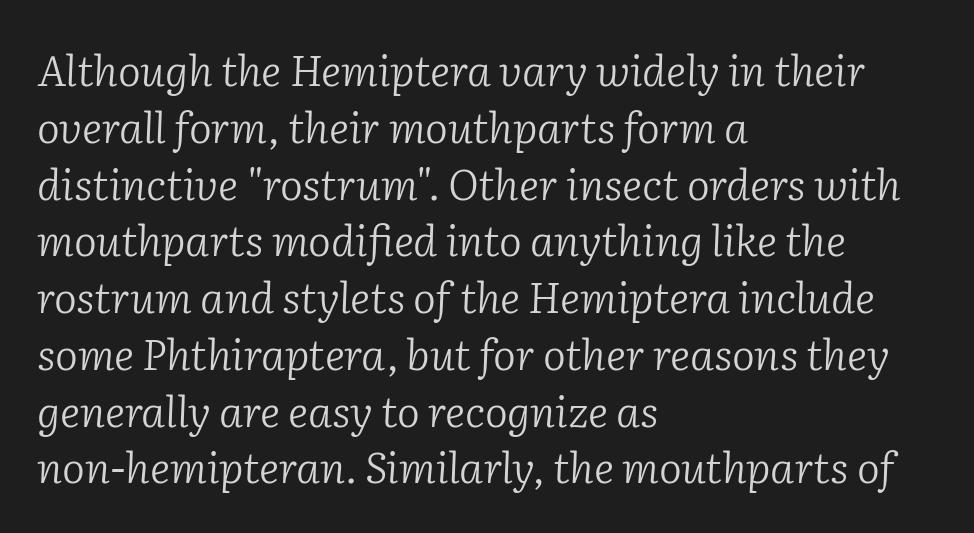
{"serif": "yes", "italic": "yes", "lean": "right", "slant_degrees": 2, "bold": "no", "weight": "light", "width": "normal", "stroke_contrast": "low", "x_height": "medium", "monospaced": "no", "underline": "no", "align": "left", "line_spacing": "normal", "line_spacing_ratio": 1.32, "letter_spacing": "normal", "letter_spacing_em": 0.0, "glyph_px": 43}
